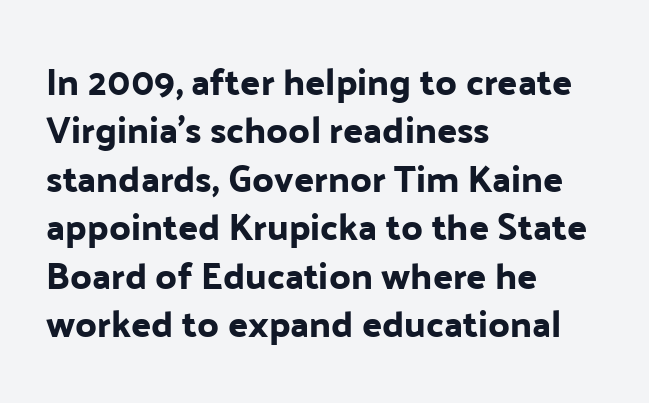
Q: Is the text italic (slanted)? A: No, it is upright.
Q: Is the typeface a serif or a sans-serif typeface? A: Sans-serif.
Q: Is the text underlined? A: No.
Q: How is the paragraph aligned? A: Left-aligned.
Q: Is the spacing between letters normal or unusually wide? A: Normal.
Q: Is the spacing between lines tight, normal or loose? A: Normal.
Q: Width (condensed, normal, or wide)? A: Normal.
Q: Stroke contrast? A: Low.
Q: x-height? A: Medium.
Q: Monospaced? A: No.
